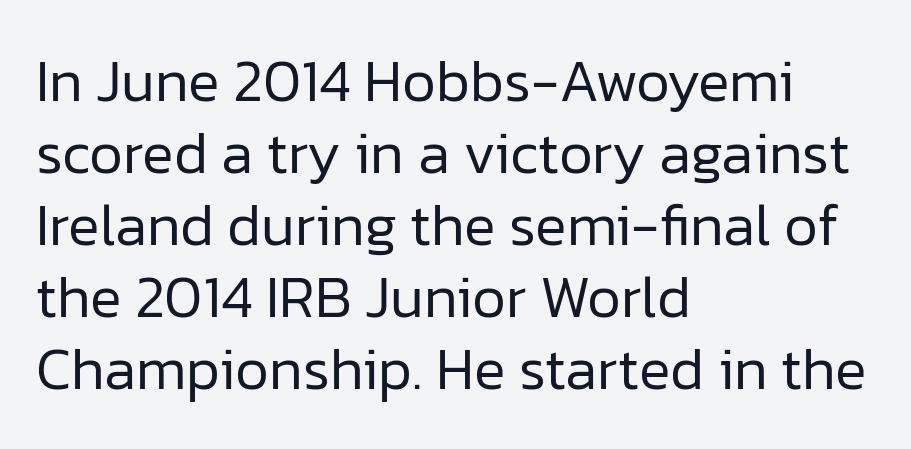
The image shows 59 px regular-weight sans-serif type, upright; set left-aligned, line spacing 1.22x, normal letter spacing, not underlined; low stroke contrast and a medium x-height.
